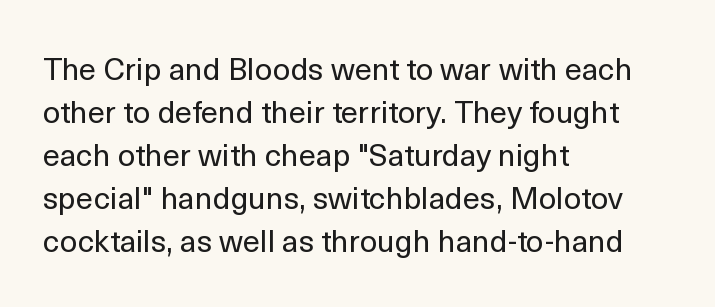
Q: Is the text bold? A: No.
Q: Is the text italic (slanted)? A: No, it is upright.
Q: Is the typeface a serif or a sans-serif typeface? A: Sans-serif.
Q: Is the text underlined? A: No.
Q: How is the paragraph aligned? A: Left-aligned.
Q: Is the spacing between letters normal or unusually wide? A: Normal.
Q: Is the spacing between lines tight, normal or loose? A: Normal.
Q: Width (condensed, normal, or wide)? A: Normal.
Q: x-height? A: Medium.
Q: Monospaced? A: No.
